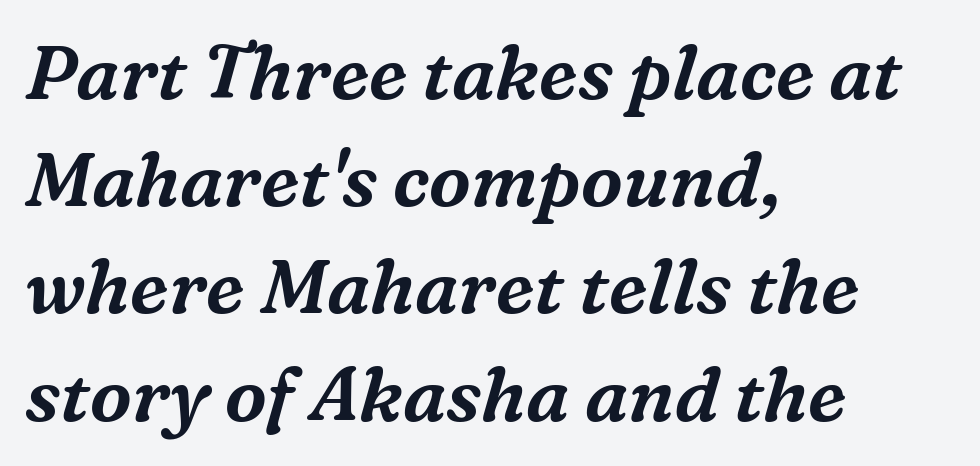
Q: Is the text italic (slanted)? A: Yes, it leans right by about 16 degrees.
Q: Is the typeface a serif or a sans-serif typeface? A: Serif.
Q: Is the text underlined? A: No.
Q: How is the paragraph aligned? A: Left-aligned.
Q: Is the spacing between letters normal or unusually wide? A: Normal.
Q: Is the spacing between lines tight, normal or loose? A: Normal.
Q: Width (condensed, normal, or wide)? A: Normal.
Q: Stroke contrast? A: Medium.
Q: x-height? A: Medium.
Q: Monospaced? A: No.
